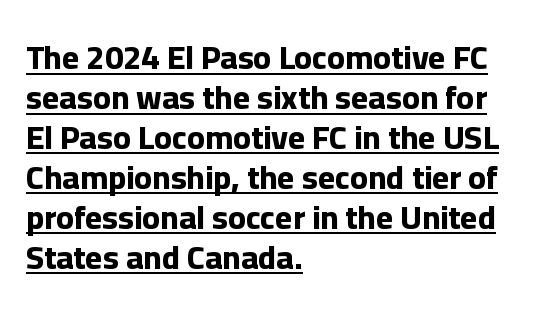
The image shows 33 px bold sans-serif type, upright; set left-aligned, line spacing 1.21x, normal letter spacing, underlined; low stroke contrast and a medium x-height.
